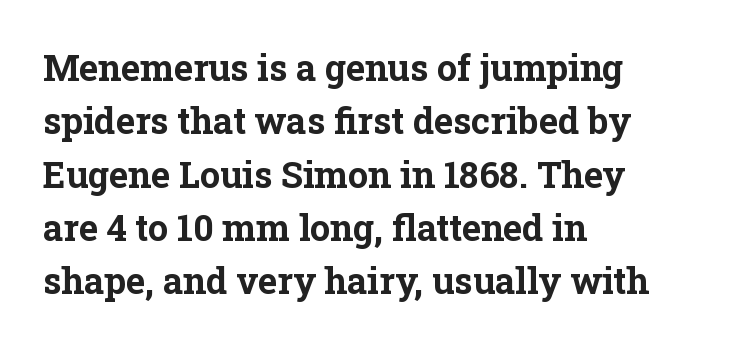
Q: Is the text bold? A: Yes.
Q: Is the text italic (slanted)? A: No, it is upright.
Q: Is the typeface a serif or a sans-serif typeface? A: Serif.
Q: Is the text underlined? A: No.
Q: How is the paragraph aligned? A: Left-aligned.
Q: Is the spacing between letters normal or unusually wide? A: Normal.
Q: Is the spacing between lines tight, normal or loose? A: Normal.
Q: Width (condensed, normal, or wide)? A: Normal.
Q: Stroke contrast? A: Low.
Q: x-height? A: Medium.
Q: Monospaced? A: No.
